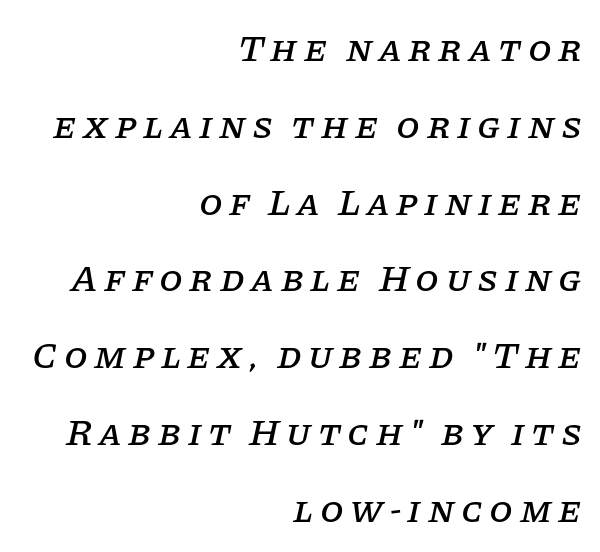
{"serif": "yes", "italic": "yes", "lean": "right", "slant_degrees": 11, "width": "normal", "stroke_contrast": "low", "x_height": "large", "monospaced": "no", "underline": "no", "align": "right", "line_spacing": "loose", "line_spacing_ratio": 2.02, "glyph_px": 38}
